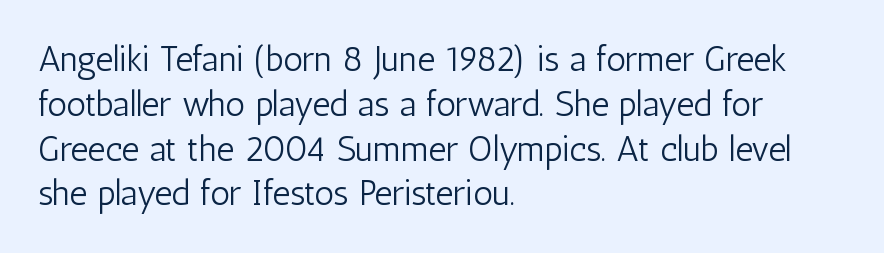
Unmarked baselines from the first word to the last. Short and long lines alike share a common starting point at left. These lines are rendered in a variable-pitch font. The leading is moderate, giving the passage an even texture. This rendering employs a face without finishing strokes, i.e., a sans-serif.
